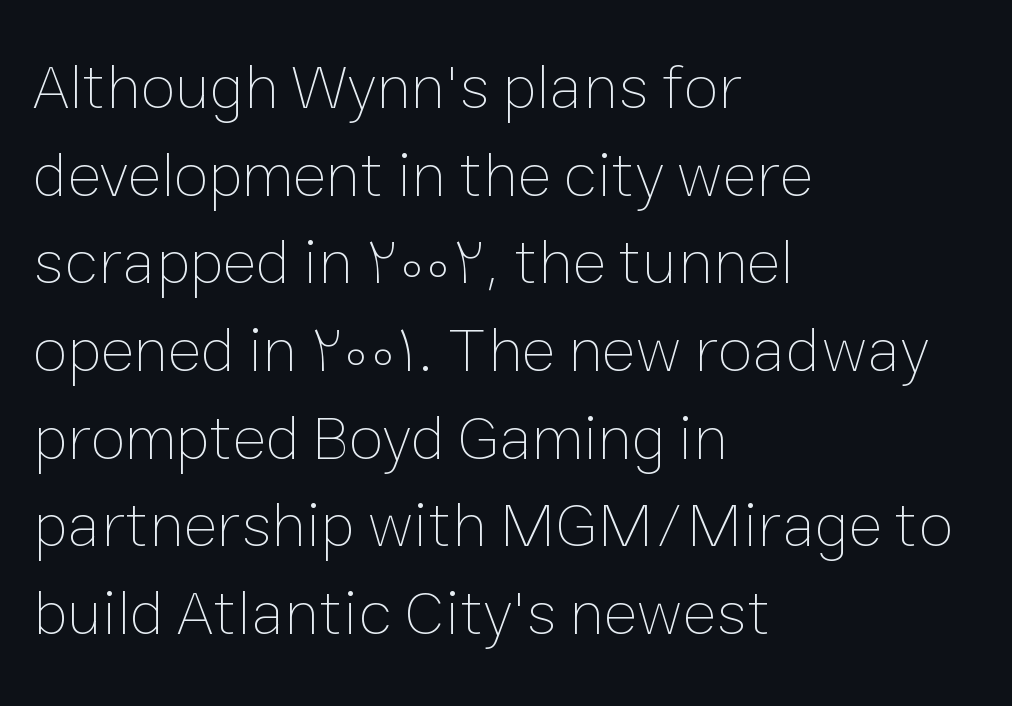
Where is the straight margin? On the left. Tracking value appears to be zero — textbook default spacing. The letterforms sit at book weight or below. Posture: vertical. Character widths vary here, with narrow letters taking less room than wide ones.
